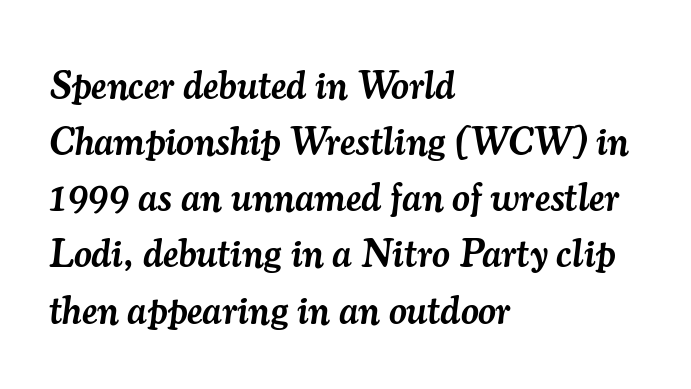
The image shows 39 px semibold serif type, italic (leaning right); set left-aligned, normal line spacing (1.44x), normal letter spacing, not underlined; medium stroke contrast and a small x-height.
